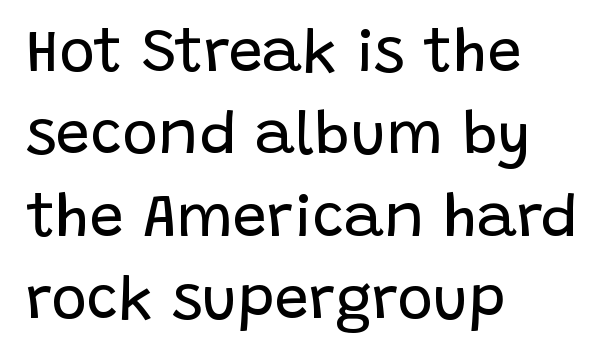
{"serif": "no", "italic": "no", "bold": "no", "weight": "regular", "width": "normal", "stroke_contrast": "low", "x_height": "large", "monospaced": "no", "underline": "no", "align": "left", "line_spacing": "normal", "line_spacing_ratio": 1.35, "letter_spacing": "normal", "letter_spacing_em": 0.0, "glyph_px": 61}
